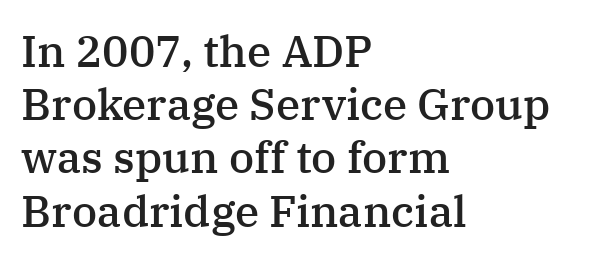
Q: Is the text bold? A: Semi-bold.
Q: Is the text italic (slanted)? A: No, it is upright.
Q: Is the typeface a serif or a sans-serif typeface? A: Serif.
Q: Is the text underlined? A: No.
Q: How is the paragraph aligned? A: Left-aligned.
Q: Is the spacing between letters normal or unusually wide? A: Normal.
Q: Width (condensed, normal, or wide)? A: Normal.
Q: Stroke contrast? A: Medium.
Q: x-height? A: Medium.
Q: Monospaced? A: No.
